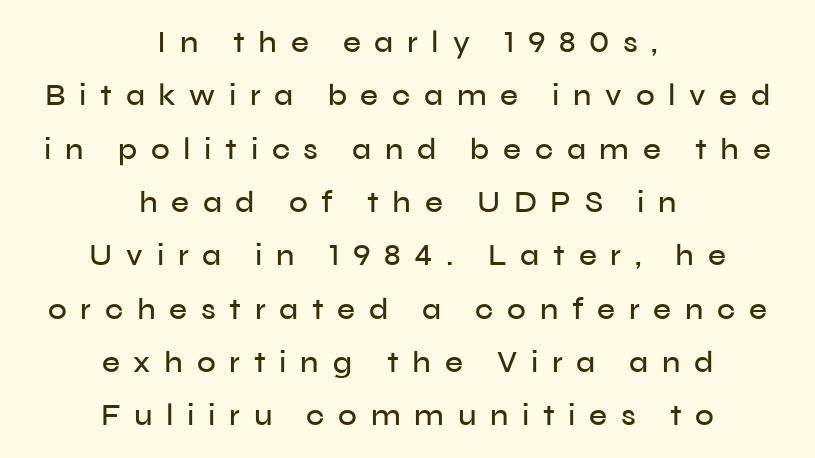
The passage shown is typeset with a sans-serif family. Do the letters lean? They stand straight. There is plenty of visible air inserted between adjacent glyphs. Do the characters align in a grid? No, the font is proportional.
